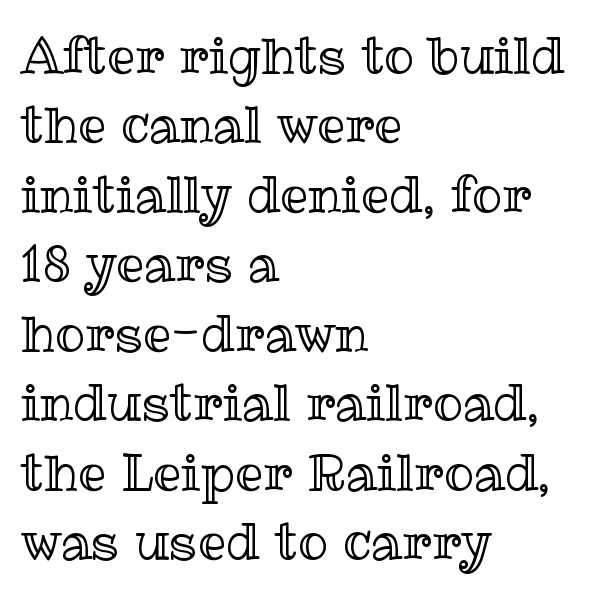
Q: Is the text italic (slanted)? A: No, it is upright.
Q: Is the text underlined? A: No.
Q: How is the paragraph aligned? A: Left-aligned.
Q: Is the spacing between letters normal or unusually wide? A: Normal.
Q: Is the spacing between lines tight, normal or loose? A: Normal.
Q: Width (condensed, normal, or wide)? A: Normal.
Q: x-height? A: Medium.
Q: Monospaced? A: No.
